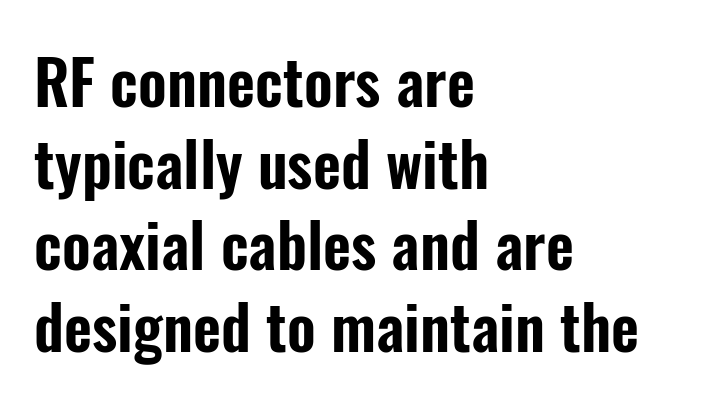
{"serif": "no", "italic": "no", "width": "condensed", "stroke_contrast": "low", "x_height": "medium", "monospaced": "no", "underline": "no", "align": "left", "line_spacing": "normal", "line_spacing_ratio": 1.34, "letter_spacing": "normal", "letter_spacing_em": 0.0, "glyph_px": 61}
